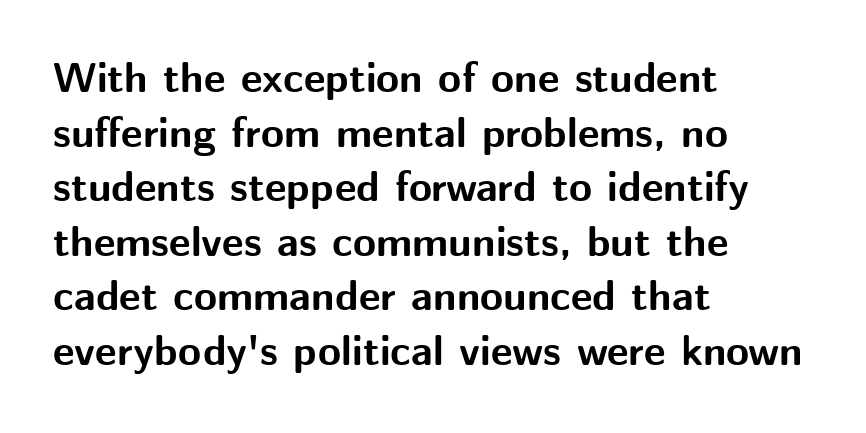
The image shows 42 px bold sans-serif type, upright; set left-aligned, normal line spacing (1.3x), normal letter spacing, not underlined; medium stroke contrast and a medium x-height.
